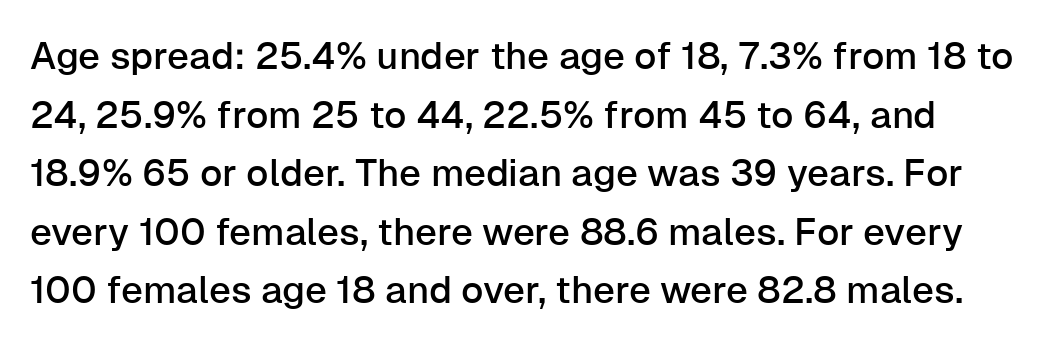
The image shows 38 px sans-serif type, upright; set normal line spacing (1.54x), normal letter spacing, not underlined; low stroke contrast and a medium x-height.
